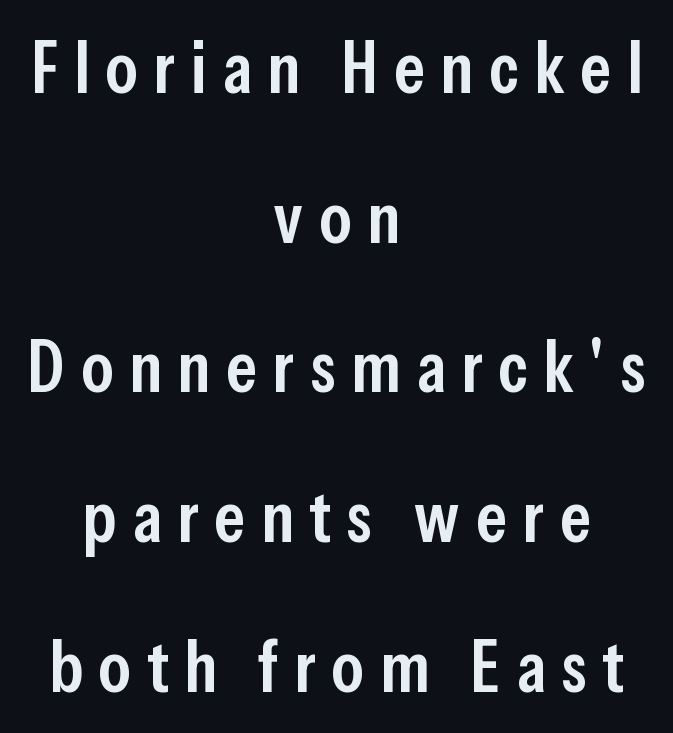
{"serif": "no", "italic": "no", "bold": "semi", "weight": "semibold", "width": "condensed", "stroke_contrast": "low", "x_height": "medium", "monospaced": "no", "underline": "no", "align": "center", "line_spacing": "loose", "line_spacing_ratio": 2.05, "letter_spacing": "wide", "letter_spacing_em": 0.21, "glyph_px": 73}
